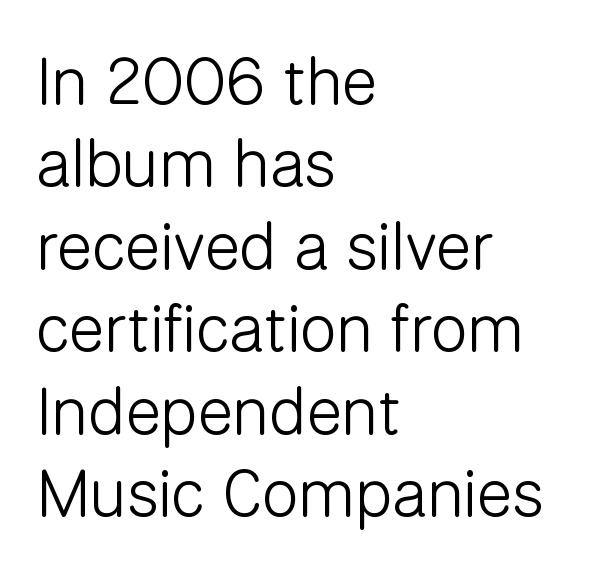
{"serif": "no", "italic": "no", "bold": "no", "weight": "light", "width": "normal", "stroke_contrast": "low", "x_height": "medium", "monospaced": "no", "underline": "no", "align": "left", "line_spacing": "normal", "line_spacing_ratio": 1.25, "letter_spacing": "normal", "letter_spacing_em": 0.0, "glyph_px": 66}
